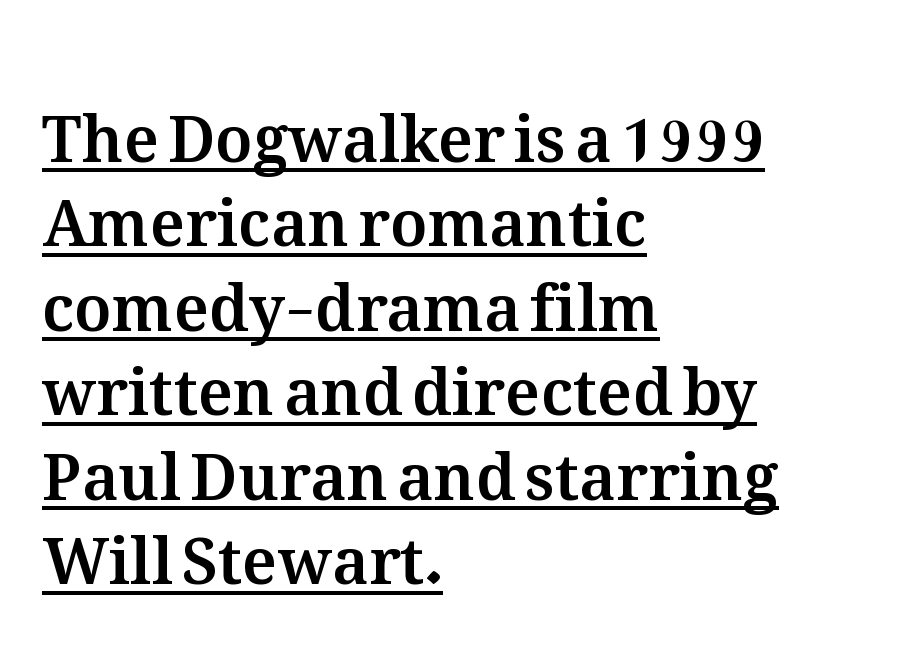
Q: Is the text italic (slanted)? A: No, it is upright.
Q: Is the text underlined? A: Yes.
Q: How is the paragraph aligned? A: Left-aligned.
Q: Is the spacing between letters normal or unusually wide? A: Normal.
Q: Is the spacing between lines tight, normal or loose? A: Normal.
Q: Width (condensed, normal, or wide)? A: Normal.
Q: Stroke contrast? A: Medium.
Q: x-height? A: Medium.
Q: Monospaced? A: No.
